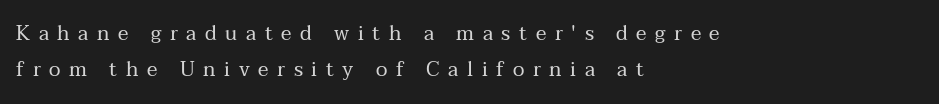
Q: Is the text bold? A: No.
Q: Is the text italic (slanted)? A: No, it is upright.
Q: Is the text underlined? A: No.
Q: How is the paragraph aligned? A: Left-aligned.
Q: Is the spacing between letters normal or unusually wide? A: Unusually wide.
